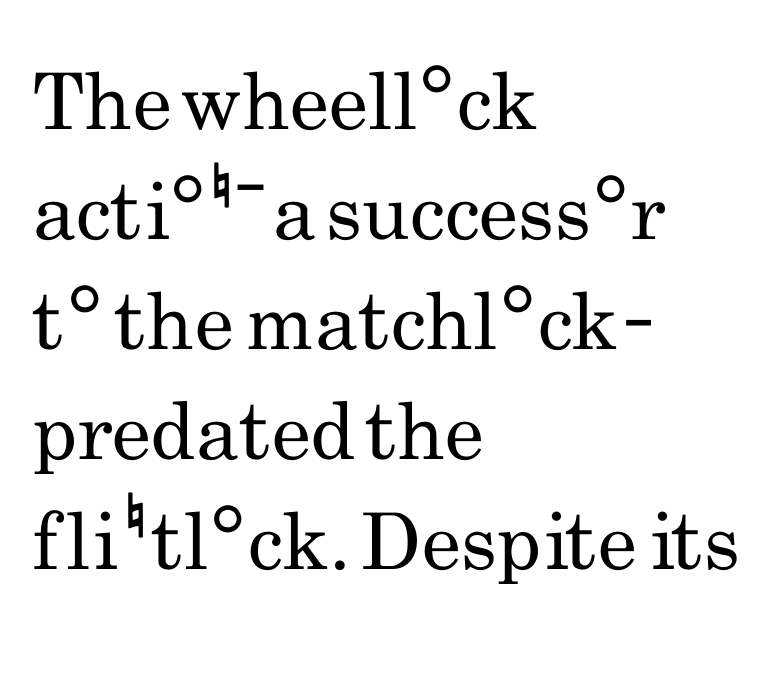
The image shows 78 px regular-weight, condensed sans-serif type, upright; set left-aligned, normal line spacing (1.41x), normal letter spacing, not underlined; low stroke contrast and a small x-height.
